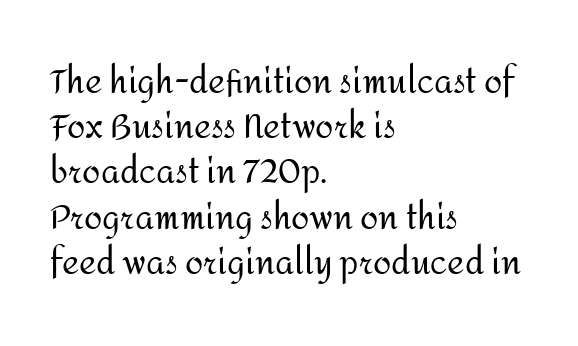
{"serif": "no", "italic": "no", "bold": "no", "weight": "regular", "width": "normal", "stroke_contrast": "medium", "x_height": "medium", "monospaced": "no", "underline": "no", "align": "left", "line_spacing": "normal", "line_spacing_ratio": 1.37, "letter_spacing": "normal", "letter_spacing_em": 0.0, "glyph_px": 33}
